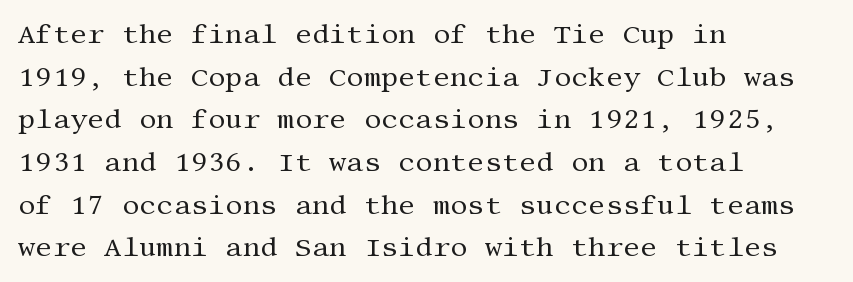
{"italic": "no", "bold": "no", "underline": "no", "align": "left", "line_spacing": "normal", "line_spacing_ratio": 1.58, "letter_spacing": "normal", "letter_spacing_em": 0.0, "glyph_px": 27}
